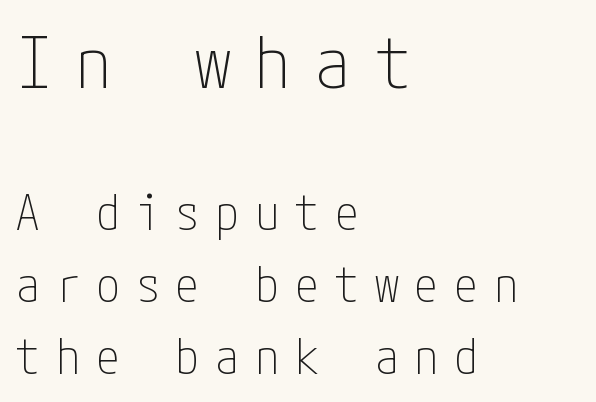
Every row of glyphs begins at an identical x-position on the left. Any mark beneath the type? The region is blank. Caption: expanded tracking, letters set apart. Counters stay open thanks to moderate or lighter strokes. In this sample the first text group is rendered at the bigger scale. These lines were composed using upright roman letters.
